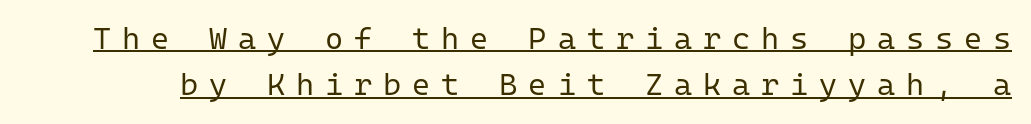
The image shows 31 px regular-weight sans-serif type, upright, monospaced; set normal line spacing (1.49x), unusually wide letter spacing (+0.35 em), underlined; low stroke contrast and a medium x-height.
